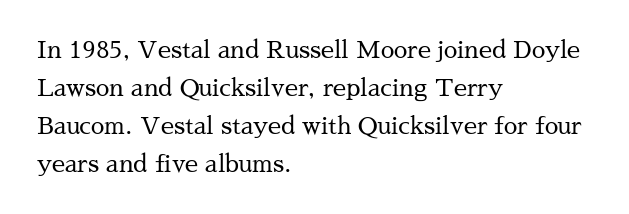
The image shows 24 px text type, upright; set left-aligned, normal line spacing (1.59x), normal letter spacing, not underlined.
